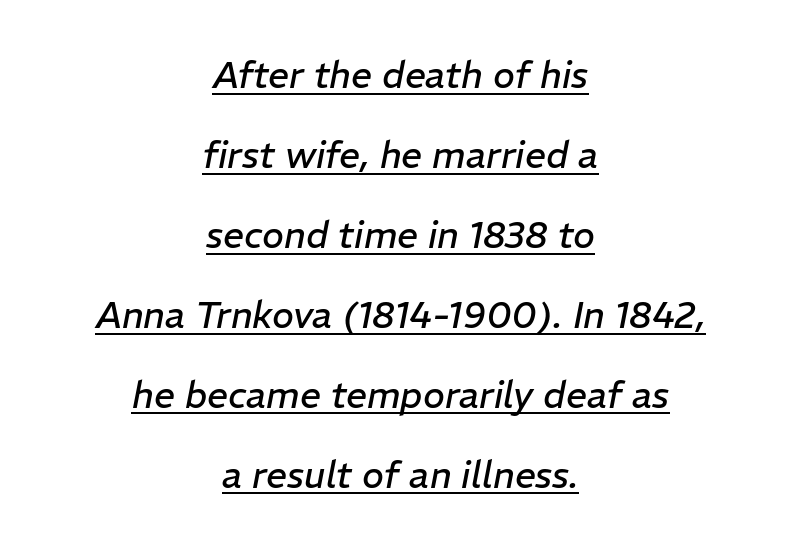
Q: Is the text bold? A: No.
Q: Is the text italic (slanted)? A: Yes, it leans right by about 11 degrees.
Q: Is the text underlined? A: Yes.
Q: How is the paragraph aligned? A: Centered.
Q: Is the spacing between letters normal or unusually wide? A: Normal.
Q: Is the spacing between lines tight, normal or loose? A: Loose.
Q: Width (condensed, normal, or wide)? A: Normal.
Q: Stroke contrast? A: Low.
Q: x-height? A: Medium.
Q: Monospaced? A: No.
